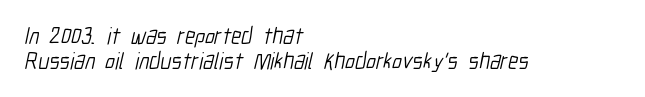
{"bold": "no", "underline": "no", "align": "left", "line_spacing": "tight", "line_spacing_ratio": 1.08, "letter_spacing": "normal", "letter_spacing_em": 0.0, "glyph_px": 23}
